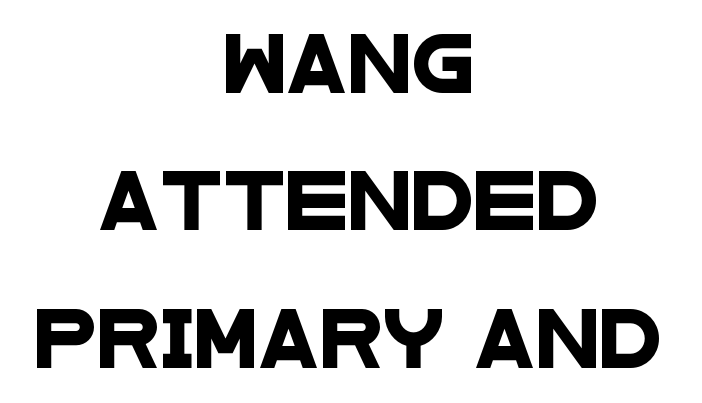
{"serif": "no", "width": "wide", "stroke_contrast": "low", "x_height": "large", "monospaced": "no", "underline": "no", "align": "center", "line_spacing": "loose", "line_spacing_ratio": 2.41, "letter_spacing": "normal", "letter_spacing_em": 0.0, "glyph_px": 57}
